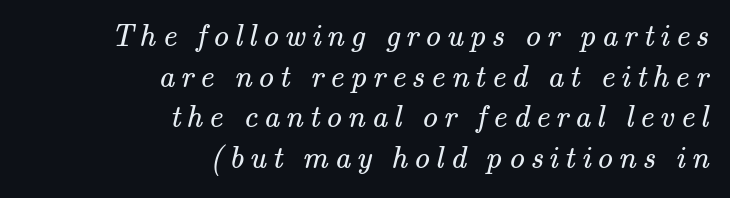
{"serif": "yes", "bold": "no", "weight": "regular", "width": "normal", "stroke_contrast": "medium", "x_height": "small", "monospaced": "no", "underline": "no", "align": "right", "line_spacing": "normal", "line_spacing_ratio": 1.31, "letter_spacing": "wide", "letter_spacing_em": 0.2, "glyph_px": 31}
